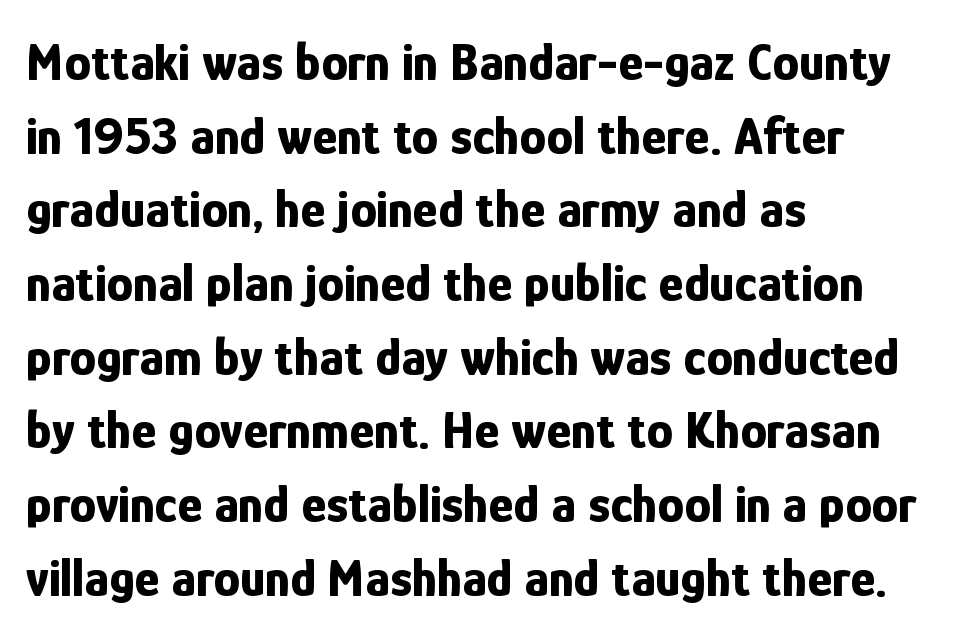
Q: Is the text bold? A: Yes.
Q: Is the text italic (slanted)? A: No, it is upright.
Q: Is the typeface a serif or a sans-serif typeface? A: Sans-serif.
Q: Is the text underlined? A: No.
Q: How is the paragraph aligned? A: Left-aligned.
Q: Is the spacing between letters normal or unusually wide? A: Normal.
Q: Is the spacing between lines tight, normal or loose? A: Normal.
Q: Width (condensed, normal, or wide)? A: Condensed.
Q: Stroke contrast? A: Low.
Q: x-height? A: Medium.
Q: Monospaced? A: No.
